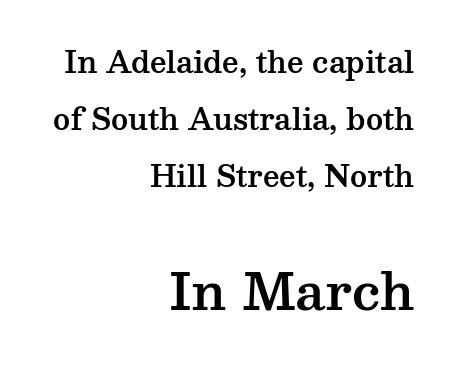
The image shows 50 px wide serif type, upright; set right-aligned, loose line spacing (1.96x), normal letter spacing, not underlined; the second (bottom) block is 1.72x larger; medium stroke contrast and a medium x-height.
